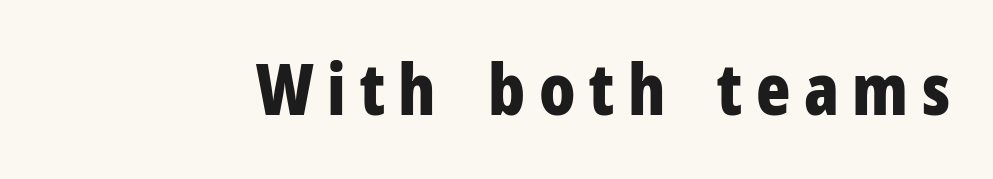
The image shows 71 px bold, condensed sans-serif type, upright; set not underlined; low stroke contrast and a medium x-height.
